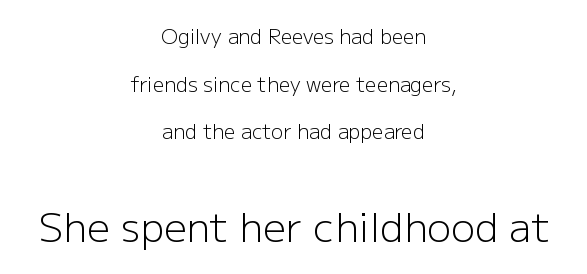
{"serif": "no", "italic": "no", "bold": "no", "weight": "light", "width": "normal", "stroke_contrast": "low", "x_height": "medium", "monospaced": "no", "underline": "no", "align": "center", "line_spacing": "loose", "line_spacing_ratio": 2.38, "letter_spacing": "normal", "letter_spacing_em": 0.0, "larger_block": "second", "size_ratio": 2.0, "glyph_px": 40}
